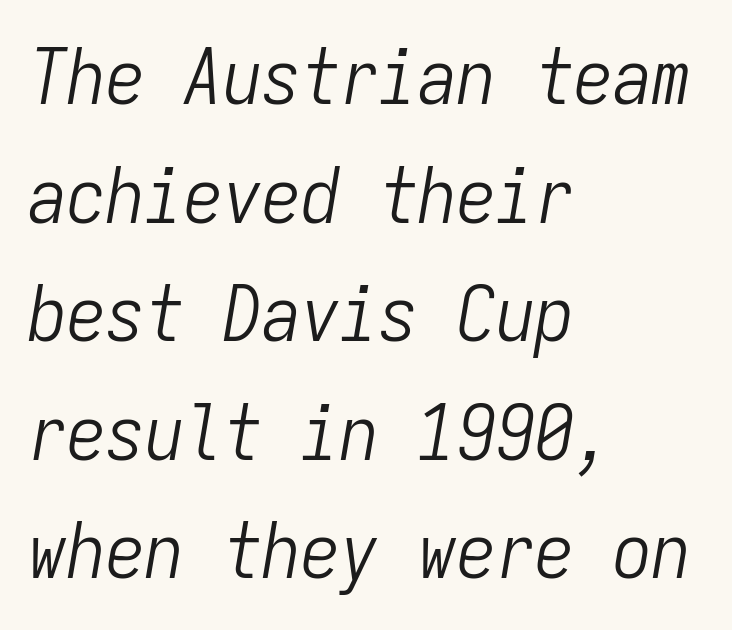
{"italic": "yes", "lean": "right", "slant_degrees": 9, "bold": "no", "weight": "light", "width": "condensed", "stroke_contrast": "low", "x_height": "medium", "monospaced": "yes", "underline": "no", "align": "left", "line_spacing": "normal", "line_spacing_ratio": 1.52, "letter_spacing": "normal", "letter_spacing_em": 0.0, "glyph_px": 78}
